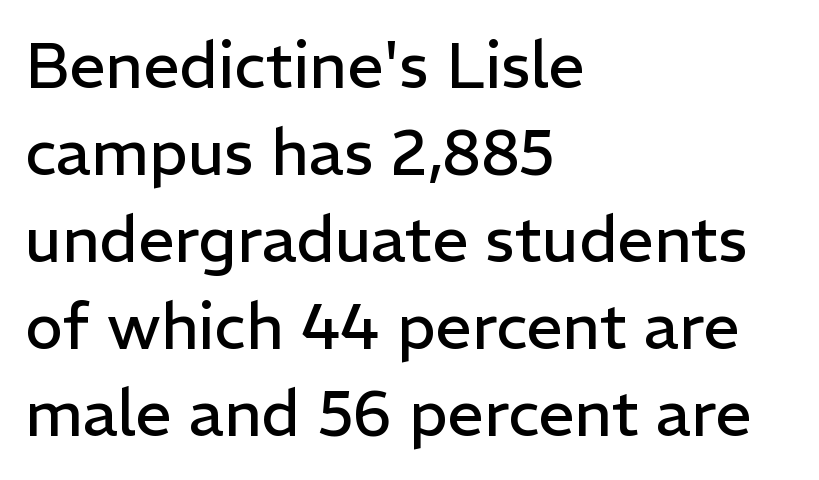
{"serif": "no", "italic": "no", "bold": "no", "weight": "regular", "width": "normal", "stroke_contrast": "low", "x_height": "medium", "monospaced": "no", "underline": "no", "align": "left", "line_spacing": "normal", "line_spacing_ratio": 1.36, "letter_spacing": "normal", "letter_spacing_em": 0.0, "glyph_px": 64}
